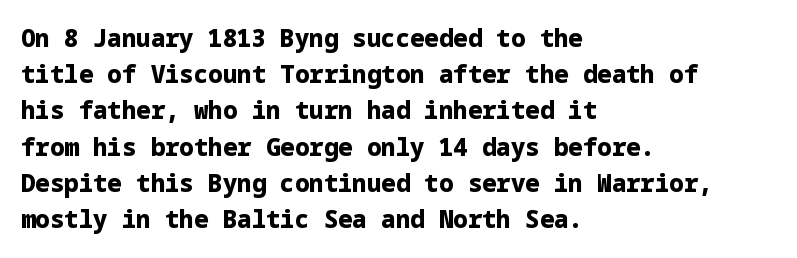
Q: Is the text bold? A: Yes.
Q: Is the text italic (slanted)? A: No, it is upright.
Q: Is the text underlined? A: No.
Q: How is the paragraph aligned? A: Left-aligned.
Q: Is the spacing between letters normal or unusually wide? A: Normal.
Q: Is the spacing between lines tight, normal or loose? A: Normal.
